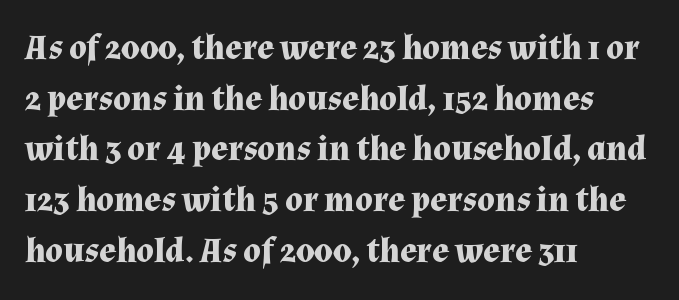
The specimen omits any rule beneath the text block's lines. The letters stand straight up with perfectly vertical stems. The face used here is seriffed, in the tradition of book romans. Casual observation: everything's shoved over to the left.
